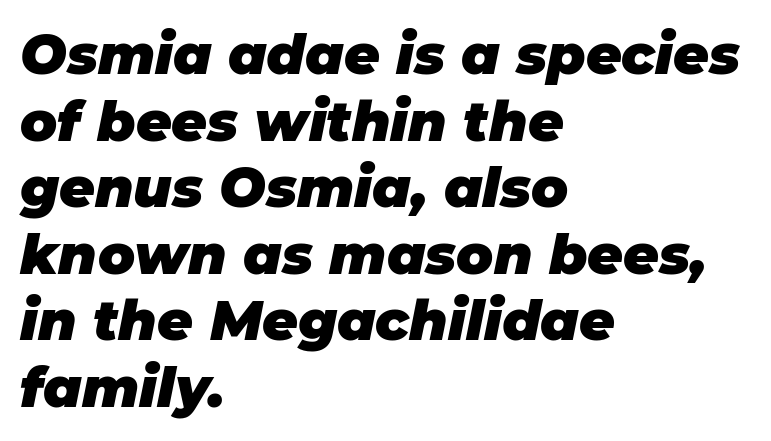
Slanted lettering throughout. Each letter keeps its own natural width here, so spacing adapts to shape. Caption: standard tracking, unaltered. The specimen omits any rule beneath the text block's lines.
